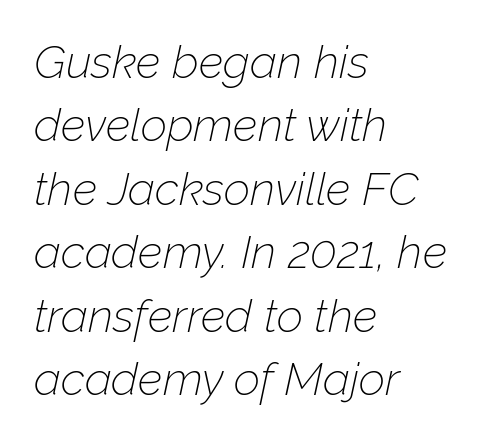
Q: Is the text bold? A: No.
Q: Is the text italic (slanted)? A: Yes, it leans right by about 12 degrees.
Q: Is the text underlined? A: No.
Q: How is the paragraph aligned? A: Left-aligned.
Q: Is the spacing between letters normal or unusually wide? A: Normal.
Q: Is the spacing between lines tight, normal or loose? A: Normal.
Q: Width (condensed, normal, or wide)? A: Normal.
Q: Stroke contrast? A: Low.
Q: x-height? A: Medium.
Q: Monospaced? A: No.
